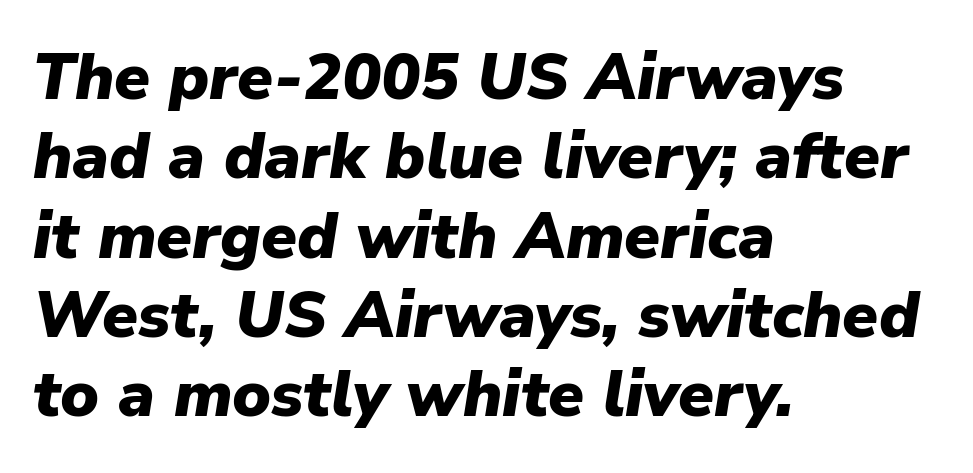
{"italic": "yes", "lean": "right", "slant_degrees": 9, "bold": "yes", "weight": "heavy", "width": "normal", "stroke_contrast": "low", "x_height": "medium", "monospaced": "no", "underline": "no", "align": "left", "line_spacing_ratio": 1.22, "letter_spacing": "normal", "letter_spacing_em": 0.0, "glyph_px": 65}
